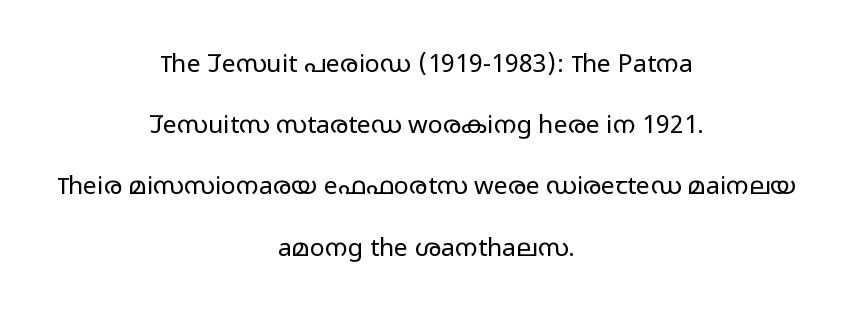
{"italic": "no", "bold": "no", "underline": "no", "align": "center", "line_spacing": "loose", "line_spacing_ratio": 2.45, "letter_spacing": "normal", "letter_spacing_em": 0.0, "glyph_px": 25}
